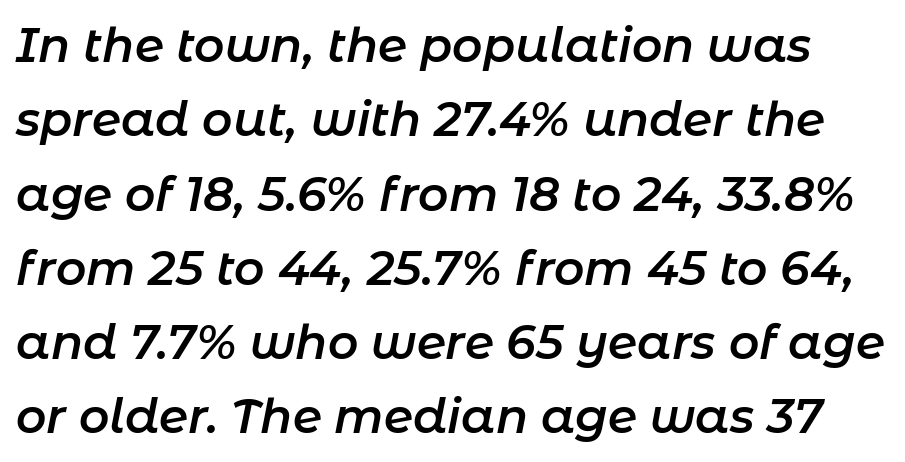
Character widths vary here, with narrow letters taking less room than wide ones. The characters look somewhat weighty, a semibold short of true bold. The line-height multiplier appears to be the usual default. Every character sits at an angle, as italics do. Lines of text with bare space underneath.
